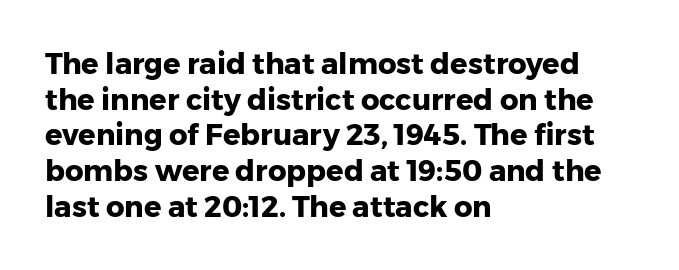
The image shows 29 px heavy sans-serif type, upright; set left-aligned, line spacing 1.23x, normal letter spacing, not underlined; low stroke contrast and a medium x-height.
